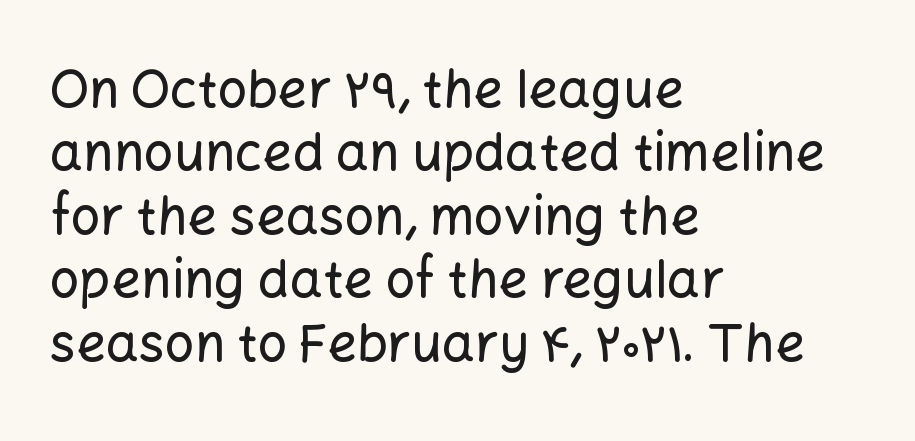
Q: Is the text italic (slanted)? A: No, it is upright.
Q: Is the typeface a serif or a sans-serif typeface? A: Sans-serif.
Q: Is the text underlined? A: No.
Q: How is the paragraph aligned? A: Left-aligned.
Q: Is the spacing between letters normal or unusually wide? A: Normal.
Q: Width (condensed, normal, or wide)? A: Normal.
Q: Stroke contrast? A: Low.
Q: x-height? A: Medium.
Q: Monospaced? A: No.
